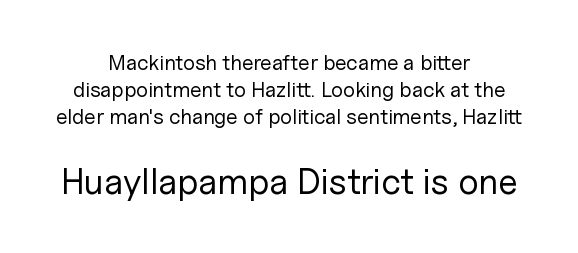
A student would call this center alignment; a typographer would say set centered. Compare the two chunks: the lower has the greater cap height. The words here are not underlined. A sans-serif font was chosen for this passage.
